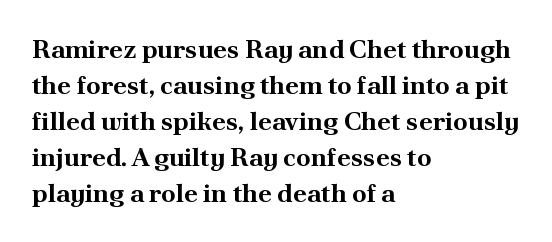
{"italic": "no", "bold": "yes", "underline": "no", "align": "left", "line_spacing": "normal", "line_spacing_ratio": 1.38, "letter_spacing": "normal", "letter_spacing_em": 0.0, "glyph_px": 26}
